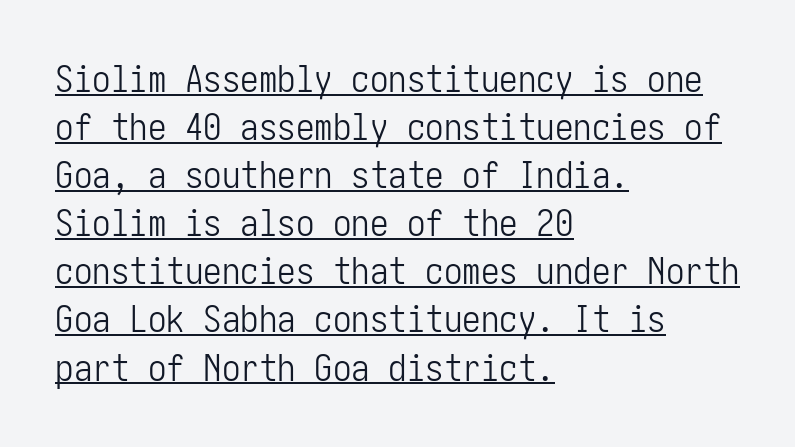
Q: Is the text bold? A: No.
Q: Is the text italic (slanted)? A: No, it is upright.
Q: Is the typeface a serif or a sans-serif typeface? A: Sans-serif.
Q: Is the text underlined? A: Yes.
Q: How is the paragraph aligned? A: Left-aligned.
Q: Is the spacing between letters normal or unusually wide? A: Normal.
Q: Is the spacing between lines tight, normal or loose? A: Normal.
Q: Width (condensed, normal, or wide)? A: Condensed.
Q: Stroke contrast? A: Low.
Q: x-height? A: Medium.
